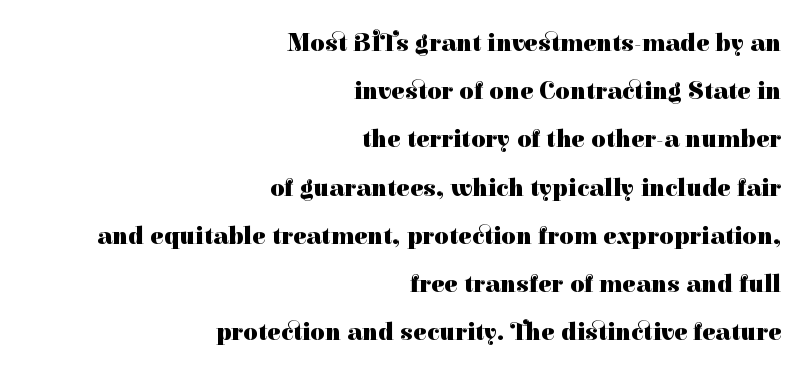
Q: Is the text bold? A: Yes.
Q: Is the text italic (slanted)? A: No, it is upright.
Q: Is the text underlined? A: No.
Q: How is the paragraph aligned? A: Right-aligned.
Q: Is the spacing between letters normal or unusually wide? A: Normal.
Q: Is the spacing between lines tight, normal or loose? A: Loose.
